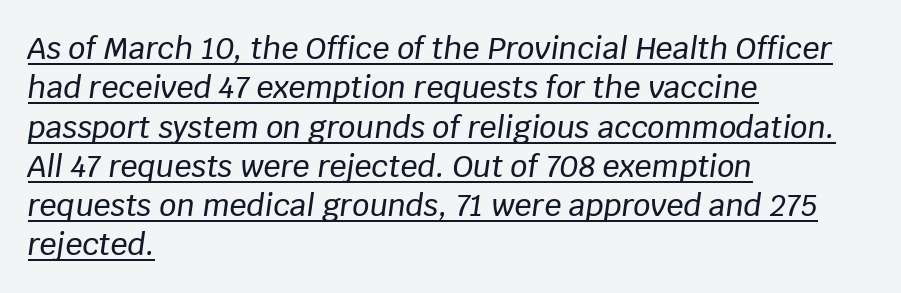
{"italic": "yes", "lean": "right", "slant_degrees": 8, "width": "normal", "stroke_contrast": "low", "x_height": "large", "monospaced": "no", "underline": "yes", "align": "left", "line_spacing": "normal", "line_spacing_ratio": 1.31, "letter_spacing": "normal", "letter_spacing_em": 0.0, "glyph_px": 30}
